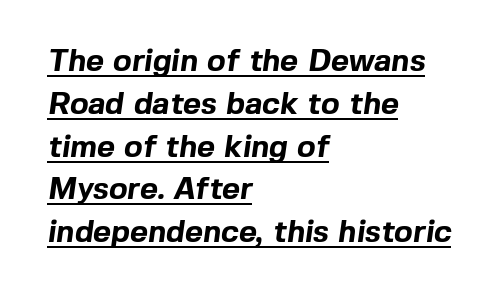
{"serif": "no", "bold": "yes", "weight": "bold", "width": "normal", "x_height": "medium", "monospaced": "no", "underline": "yes", "align": "left", "line_spacing": "normal", "line_spacing_ratio": 1.38, "letter_spacing": "normal", "letter_spacing_em": 0.0, "glyph_px": 31}
